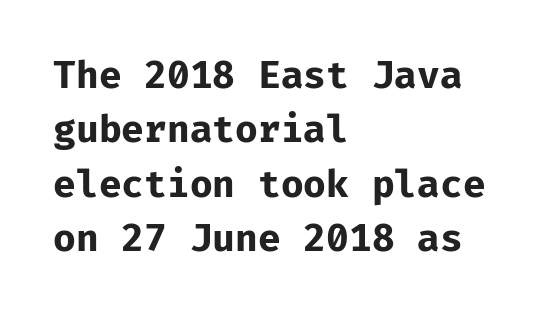
Q: Is the text bold? A: Yes.
Q: Is the text italic (slanted)? A: No, it is upright.
Q: Is the typeface a serif or a sans-serif typeface? A: Sans-serif.
Q: Is the text underlined? A: No.
Q: How is the paragraph aligned? A: Left-aligned.
Q: Is the spacing between letters normal or unusually wide? A: Normal.
Q: Is the spacing between lines tight, normal or loose? A: Normal.
Q: Width (condensed, normal, or wide)? A: Normal.
Q: Stroke contrast? A: Low.
Q: x-height? A: Medium.
Q: Monospaced? A: Yes.
